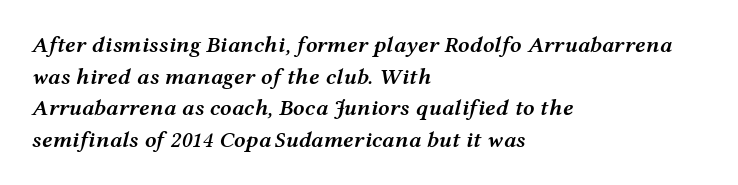
The text carries the slant typical of an italic or oblique font. Honestly, the row spacing looks completely unremarkable. Layout note: lines flush left. Its strokes are somewhat broadened, the hallmark of semibold type.
